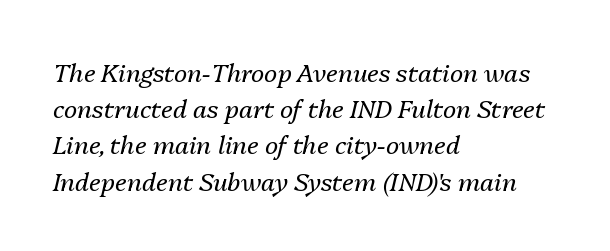
The image shows 25 px text type, italic (leaning right); set left-aligned, normal line spacing (1.45x), normal letter spacing, not underlined.
